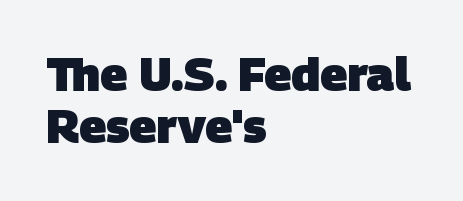
Q: Is the text bold? A: Yes.
Q: Is the typeface a serif or a sans-serif typeface? A: Sans-serif.
Q: Is the text underlined? A: No.
Q: How is the paragraph aligned? A: Left-aligned.
Q: Is the spacing between letters normal or unusually wide? A: Normal.
Q: Is the spacing between lines tight, normal or loose? A: Tight.
Q: Width (condensed, normal, or wide)? A: Normal.
Q: Stroke contrast? A: Low.
Q: x-height? A: Large.
Q: Monospaced? A: No.
